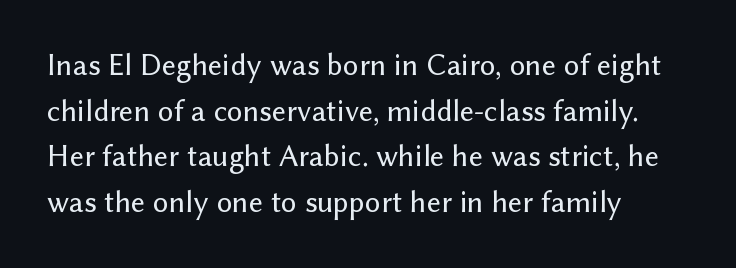
Q: Is the text italic (slanted)? A: No, it is upright.
Q: Is the typeface a serif or a sans-serif typeface? A: Sans-serif.
Q: Is the text underlined? A: No.
Q: How is the paragraph aligned? A: Left-aligned.
Q: Is the spacing between letters normal or unusually wide? A: Normal.
Q: Is the spacing between lines tight, normal or loose? A: Normal.
Q: Width (condensed, normal, or wide)? A: Normal.
Q: Stroke contrast? A: Low.
Q: x-height? A: Medium.
Q: Monospaced? A: No.
